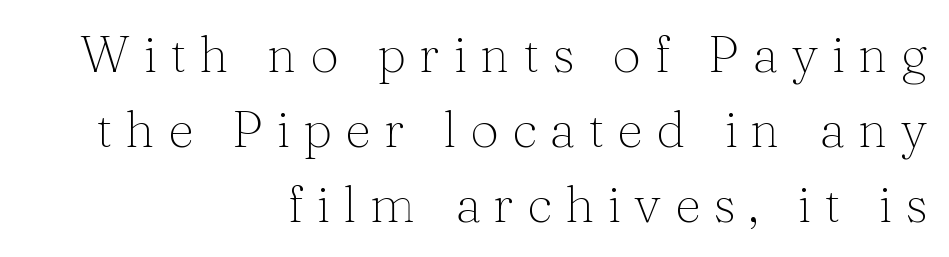
Is this a fixed-width face? No — the glyphs have proportional, varying widths. Designer's note — italics off, roman on. The block of text has a typical density, with ordinary space between rows. Right-aligned paragraph, ragged on the left. Tracking here is generous; glyphs stand well apart from one another.
